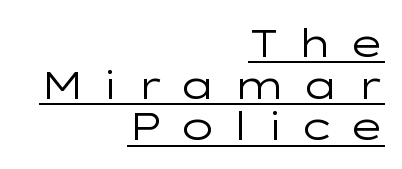
{"serif": "no", "italic": "no", "bold": "no", "weight": "regular", "width": "wide", "stroke_contrast": "low", "x_height": "medium", "monospaced": "no", "underline": "yes", "align": "right", "line_spacing": "tight", "line_spacing_ratio": 1.07, "letter_spacing": "wide", "letter_spacing_em": 0.38, "glyph_px": 39}
